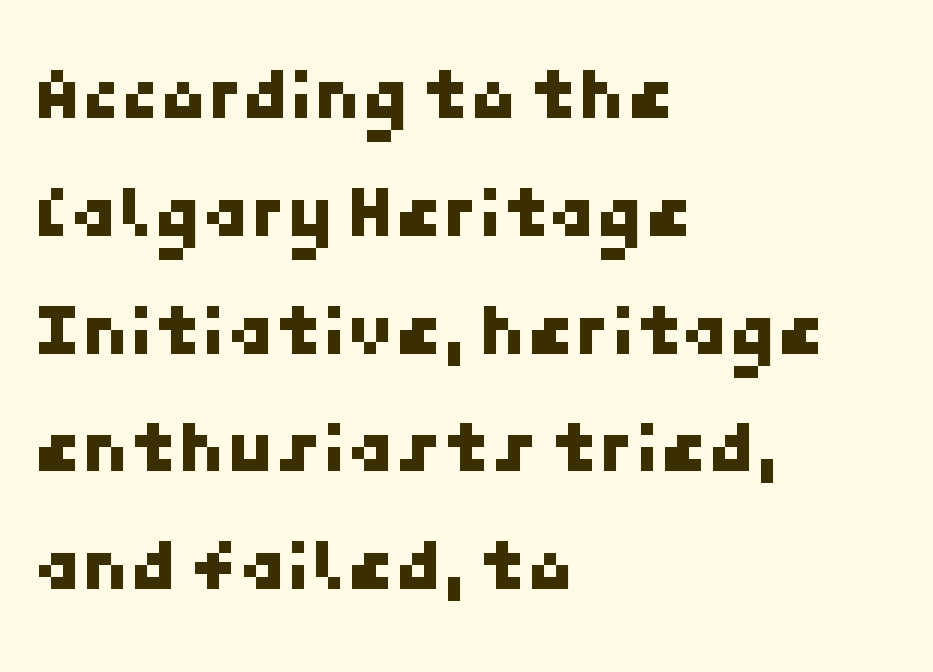
The image shows 77 px sans-serif type; set left-aligned, normal line spacing (1.53x), normal letter spacing, not underlined; low stroke contrast and a medium x-height.
